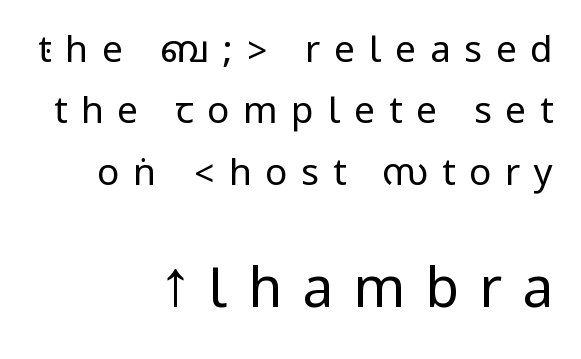
Q: Is the text bold? A: No.
Q: Is the text italic (slanted)? A: No, it is upright.
Q: Is the typeface a serif or a sans-serif typeface? A: Sans-serif.
Q: Is the text underlined? A: No.
Q: How is the paragraph aligned? A: Right-aligned.
Q: Is the spacing between letters normal or unusually wide? A: Unusually wide.
Q: Is the spacing between lines tight, normal or loose? A: Normal.
Q: Which block of text is set in a larger size, the first (top) or the second (bottom)? A: The second (bottom) one.
Q: Width (condensed, normal, or wide)? A: Condensed.
Q: Stroke contrast? A: Low.
